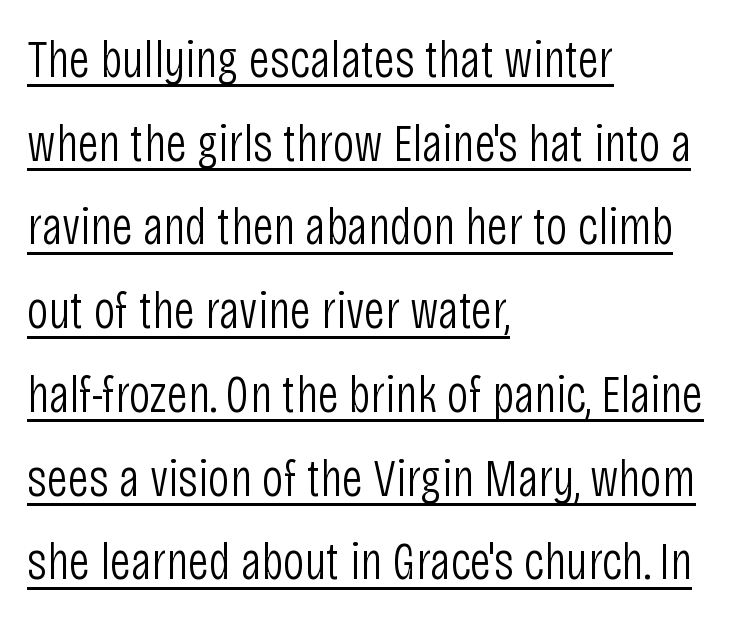
Q: Is the text bold? A: No.
Q: Is the text italic (slanted)? A: No, it is upright.
Q: Is the typeface a serif or a sans-serif typeface? A: Sans-serif.
Q: Is the text underlined? A: Yes.
Q: How is the paragraph aligned? A: Left-aligned.
Q: Is the spacing between letters normal or unusually wide? A: Normal.
Q: Is the spacing between lines tight, normal or loose? A: Normal.
Q: Width (condensed, normal, or wide)? A: Condensed.
Q: Stroke contrast? A: Low.
Q: x-height? A: Large.
Q: Monospaced? A: No.
